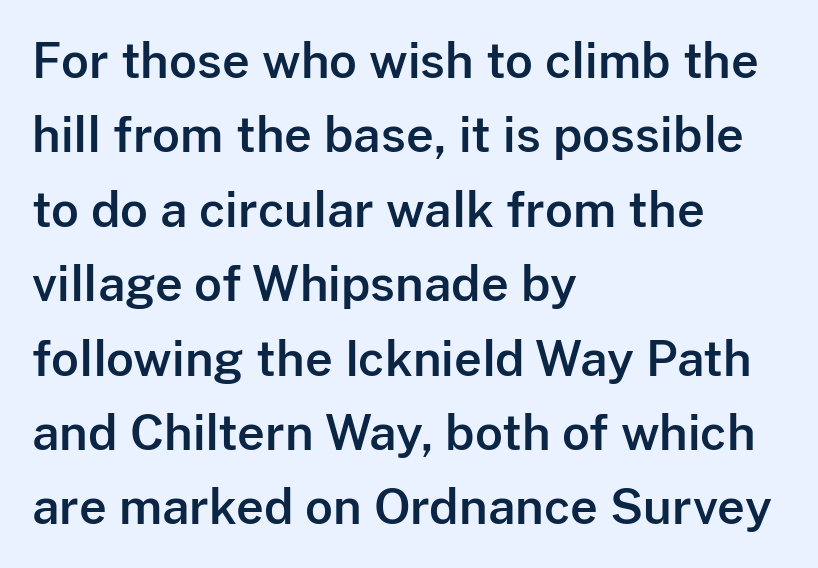
Q: Is the text italic (slanted)? A: No, it is upright.
Q: Is the typeface a serif or a sans-serif typeface? A: Sans-serif.
Q: Is the text underlined? A: No.
Q: How is the paragraph aligned? A: Left-aligned.
Q: Is the spacing between letters normal or unusually wide? A: Normal.
Q: Is the spacing between lines tight, normal or loose? A: Normal.
Q: Width (condensed, normal, or wide)? A: Normal.
Q: Stroke contrast? A: Low.
Q: x-height? A: Medium.
Q: Monospaced? A: No.
